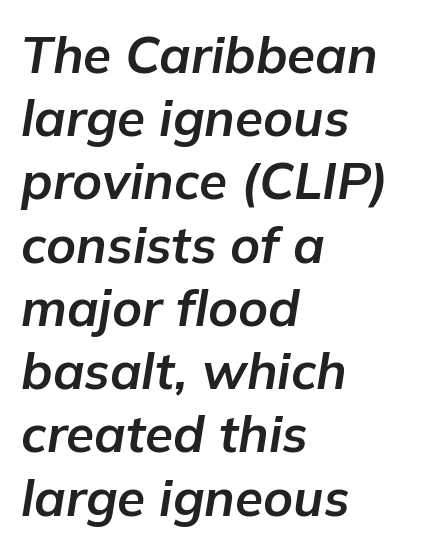
{"italic": "yes", "lean": "right", "slant_degrees": 9, "bold": "yes", "weight": "bold", "width": "normal", "stroke_contrast": "low", "x_height": "medium", "monospaced": "no", "underline": "no", "align": "left", "line_spacing_ratio": 1.24, "letter_spacing": "normal", "letter_spacing_em": 0.0, "glyph_px": 51}
